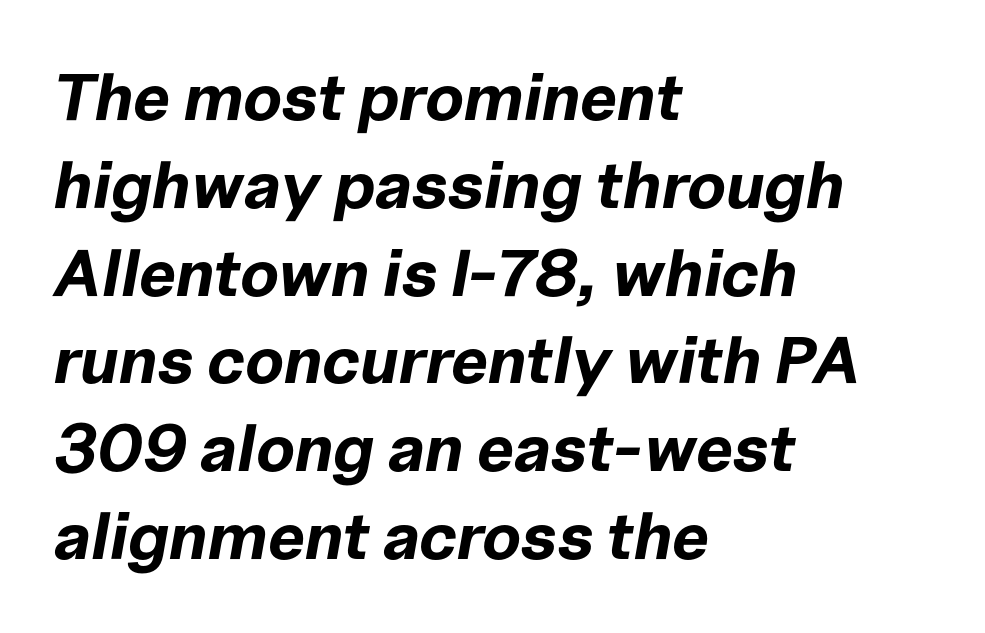
The image shows 66 px bold type, italic (leaning right); set left-aligned, normal line spacing (1.33x), normal letter spacing, not underlined; low stroke contrast and a medium x-height.
